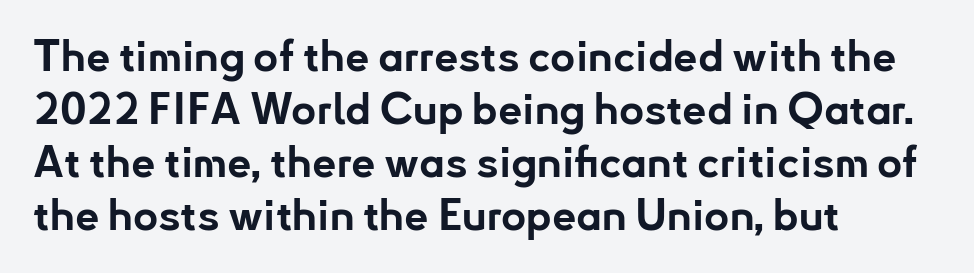
Q: Is the text bold? A: Yes.
Q: Is the text italic (slanted)? A: No, it is upright.
Q: Is the typeface a serif or a sans-serif typeface? A: Sans-serif.
Q: Is the text underlined? A: No.
Q: How is the paragraph aligned? A: Left-aligned.
Q: Is the spacing between letters normal or unusually wide? A: Normal.
Q: Width (condensed, normal, or wide)? A: Normal.
Q: Stroke contrast? A: Low.
Q: x-height? A: Small.
Q: Monospaced? A: No.
